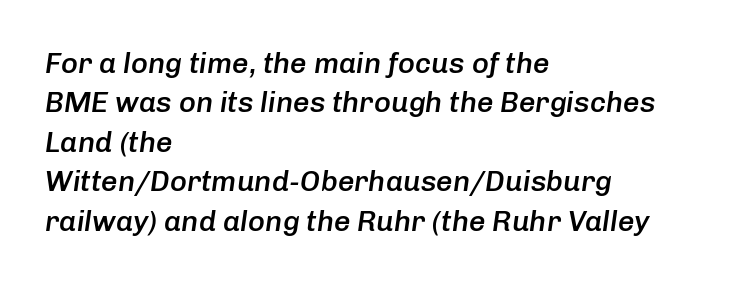
{"italic": "yes", "lean": "right", "slant_degrees": 8, "bold": "semi", "weight": "semibold", "width": "normal", "stroke_contrast": "low", "x_height": "medium", "monospaced": "no", "underline": "no", "align": "left", "line_spacing": "normal", "line_spacing_ratio": 1.36, "letter_spacing": "normal", "letter_spacing_em": 0.0, "glyph_px": 29}
